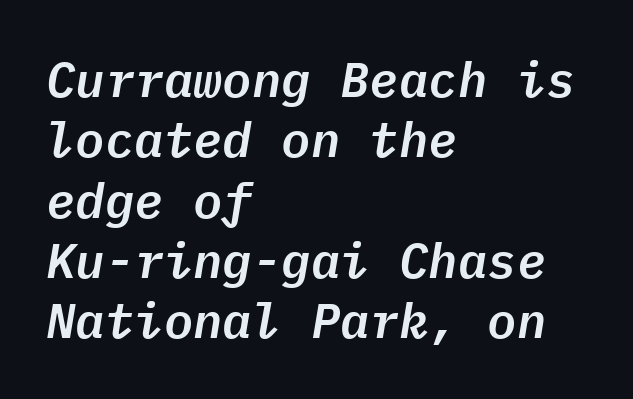
{"italic": "yes", "lean": "right", "slant_degrees": 9, "width": "normal", "stroke_contrast": "low", "x_height": "medium", "monospaced": "yes", "underline": "no", "align": "left", "line_spacing_ratio": 1.23, "letter_spacing": "normal", "letter_spacing_em": 0.0, "glyph_px": 49}
